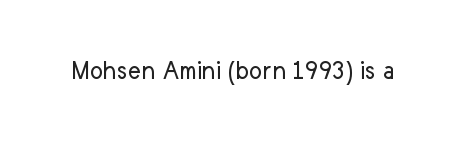
The specimen omits any rule beneath the text block's lines. Short note: letters normally spaced. Vertical strokes here are truly vertical. Note the varied advance widths — an 'i' is clearly narrower than an 'm'. The face used here is a sans, in the tradition of grotesques and geometrics.
